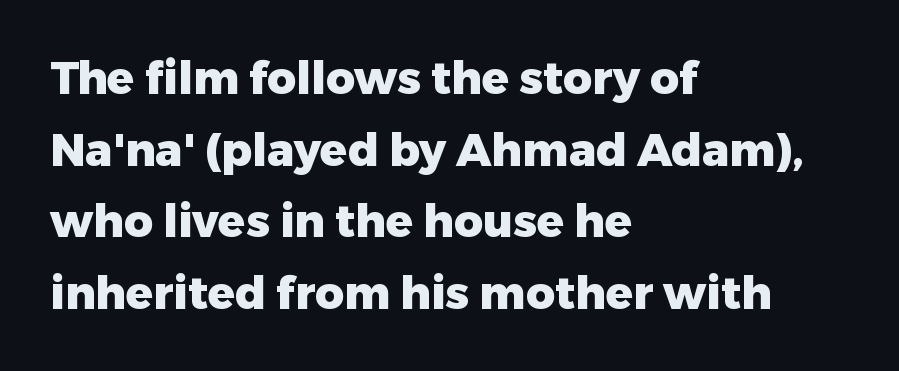
Observe the ordinary spacing: letters are neighbours, not strangers. Spacing verdict: proportional, widths tailored to each character. To sum up the face: it is a sans, with no serifs. One-word summary of the alignment: left. Upright lettering throughout.
